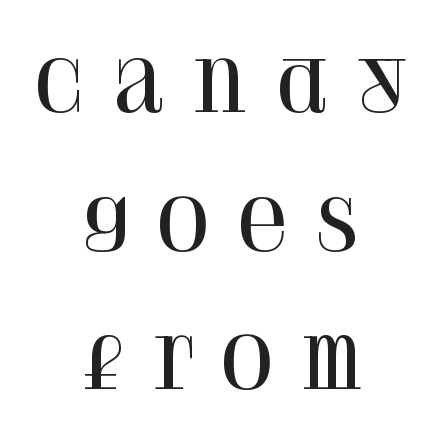
The image shows 70 px serif type, upright; set centered, loose line spacing (1.98x), unusually wide letter spacing (+0.32 em), not underlined; high stroke contrast and a large x-height.
